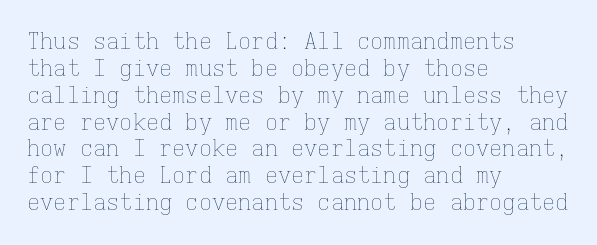
The image shows 22 px text type, upright; set left-aligned, line spacing 1.22x, normal letter spacing, not underlined.
